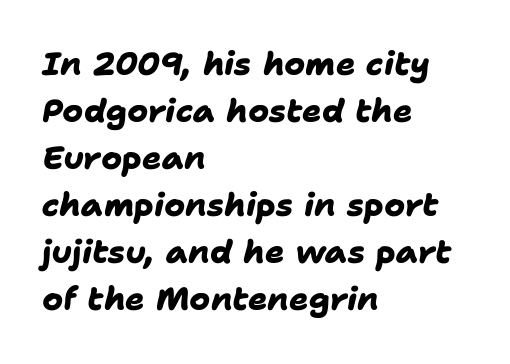
The image shows 32 px heavy sans-serif type; set left-aligned, normal line spacing (1.47x), normal letter spacing, not underlined; low stroke contrast and a medium x-height.
